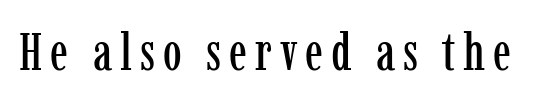
{"serif": "yes", "italic": "no", "width": "condensed", "stroke_contrast": "low", "x_height": "medium", "monospaced": "no", "underline": "no", "glyph_px": 53}
